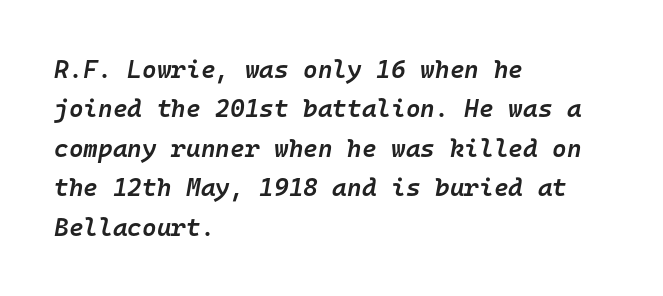
{"italic": "yes", "lean": "right", "slant_degrees": 10, "bold": "semi", "underline": "no", "align": "left", "line_spacing": "normal", "line_spacing_ratio": 1.58, "letter_spacing": "normal", "letter_spacing_em": 0.0, "glyph_px": 25}
